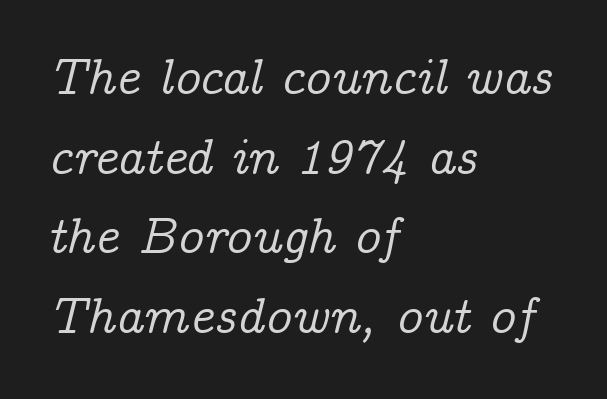
Q: Is the text italic (slanted)? A: Yes, it leans right by about 14 degrees.
Q: Is the typeface a serif or a sans-serif typeface? A: Serif.
Q: Is the text underlined? A: No.
Q: How is the paragraph aligned? A: Left-aligned.
Q: Is the spacing between letters normal or unusually wide? A: Normal.
Q: Is the spacing between lines tight, normal or loose? A: Normal.
Q: Width (condensed, normal, or wide)? A: Normal.
Q: Stroke contrast? A: Low.
Q: x-height? A: Medium.
Q: Monospaced? A: No.
